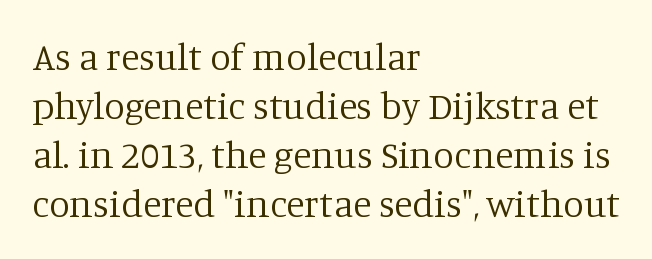
{"serif": "yes", "italic": "no", "bold": "no", "weight": "regular", "width": "normal", "stroke_contrast": "low", "x_height": "large", "monospaced": "no", "underline": "no", "align": "left", "line_spacing": "normal", "line_spacing_ratio": 1.29, "letter_spacing": "normal", "letter_spacing_em": 0.0, "glyph_px": 38}
